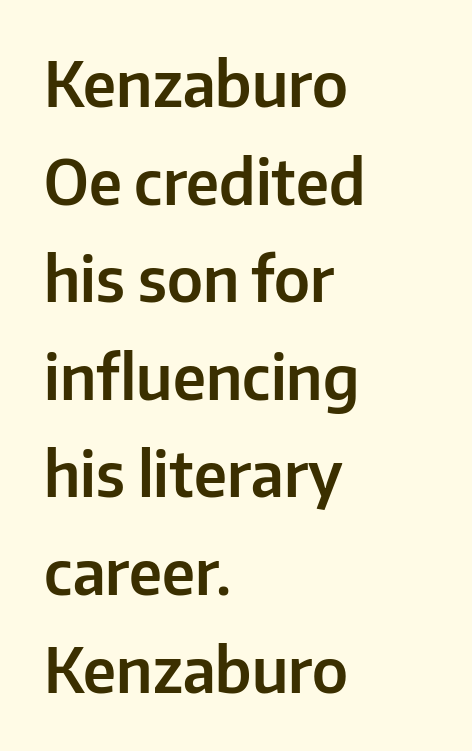
The image shows 61 px sans-serif type, upright; set left-aligned, normal line spacing (1.6x), normal letter spacing, not underlined; low stroke contrast and a medium x-height.
